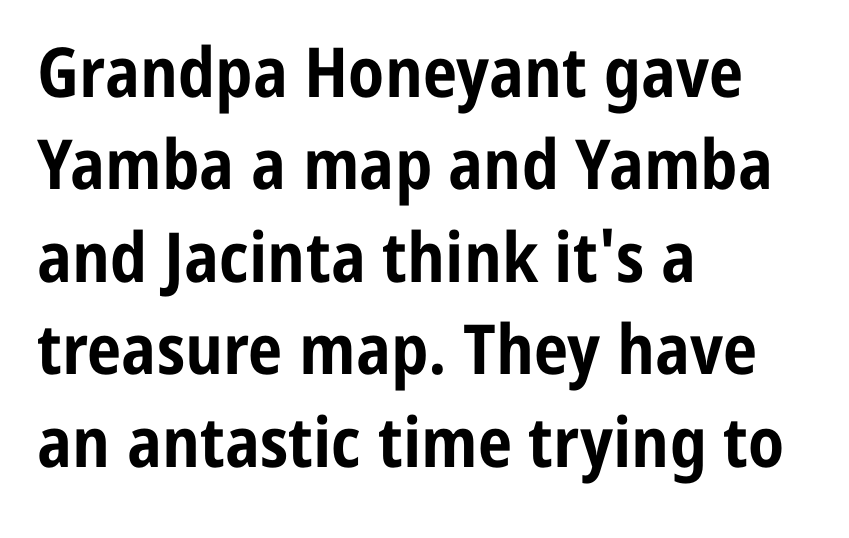
{"serif": "no", "italic": "no", "bold": "yes", "weight": "bold", "width": "condensed", "stroke_contrast": "low", "x_height": "medium", "monospaced": "no", "underline": "no", "align": "left", "line_spacing": "normal", "line_spacing_ratio": 1.34, "letter_spacing": "normal", "letter_spacing_em": 0.0, "glyph_px": 69}
